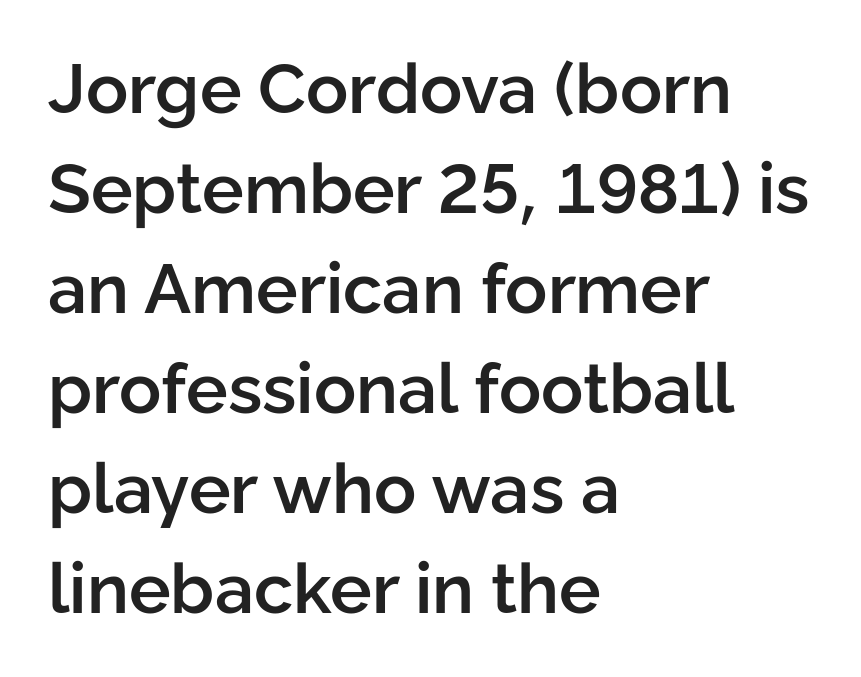
Q: Is the text bold? A: Semi-bold.
Q: Is the text italic (slanted)? A: No, it is upright.
Q: Is the typeface a serif or a sans-serif typeface? A: Sans-serif.
Q: Is the text underlined? A: No.
Q: How is the paragraph aligned? A: Left-aligned.
Q: Is the spacing between letters normal or unusually wide? A: Normal.
Q: Is the spacing between lines tight, normal or loose? A: Normal.
Q: Width (condensed, normal, or wide)? A: Normal.
Q: Stroke contrast? A: Low.
Q: x-height? A: Medium.
Q: Monospaced? A: No.
